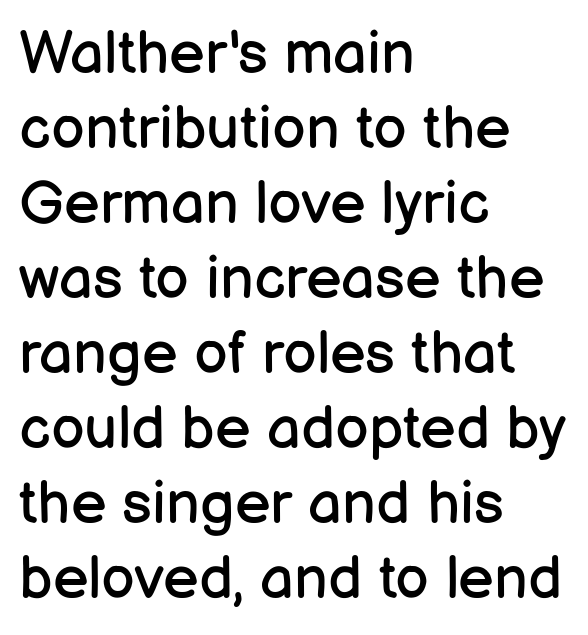
These lines were composed using upright roman letters. This sample is left-justified, so line endings fall wherever the words run out. Underlining? Definitely not there. Whoever set this chose a conventional vertical rhythm.
